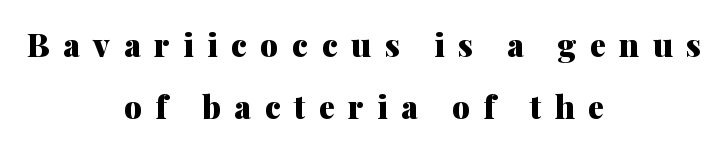
The image shows 32 px heavy serif type, upright; set centered, loose line spacing (1.95x), unusually wide letter spacing (+0.42 em), not underlined; medium stroke contrast and a medium x-height.
